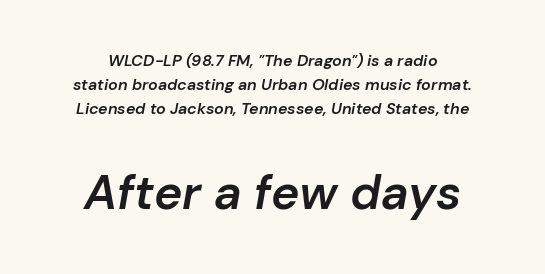
The rows are spaced the way most documents space them. Only glyphs here, with clear space below each row. The lower block of text is set noticeably larger than the block above it. Centered paragraph, ragged on both sides. What stands out about the letter spacing? Nothing — it is the standard amount.
